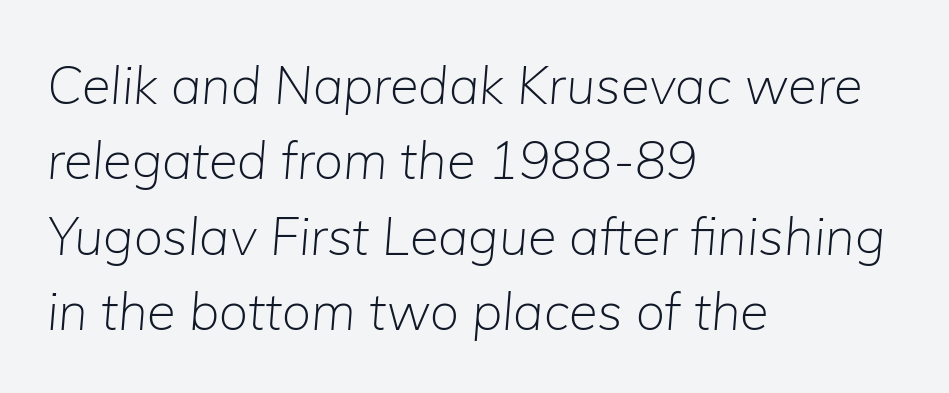
The image shows 52 px light type, italic (leaning right); set left-aligned, normal line spacing (1.45x), normal letter spacing, not underlined; low stroke contrast and a medium x-height.
